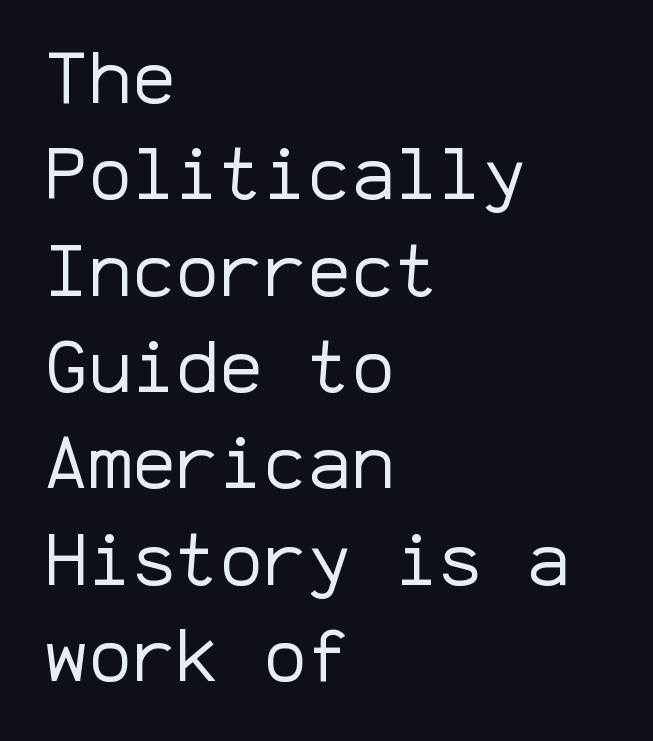
{"serif": "no", "italic": "no", "bold": "no", "weight": "regular", "width": "normal", "stroke_contrast": "low", "x_height": "medium", "monospaced": "yes", "underline": "no", "align": "left", "line_spacing": "normal", "line_spacing_ratio": 1.32, "letter_spacing": "normal", "letter_spacing_em": 0.0, "glyph_px": 73}
